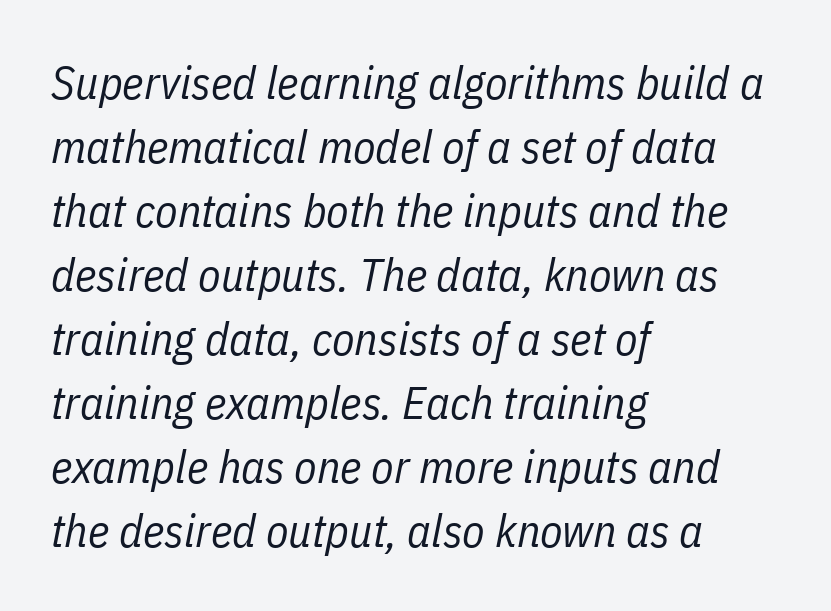
The image shows 46 px regular-weight, condensed type, italic (leaning right); set left-aligned, normal line spacing (1.39x), normal letter spacing, not underlined; low stroke contrast and a medium x-height.
